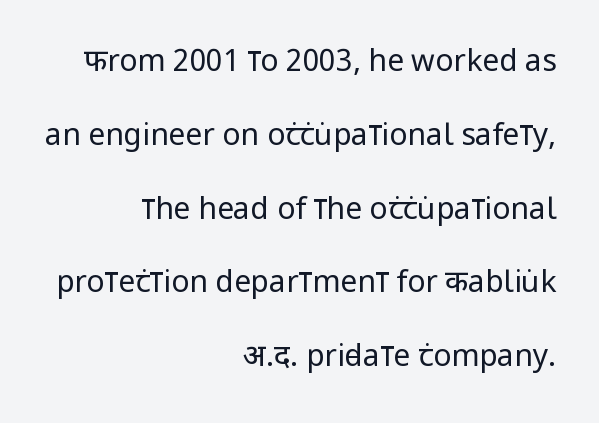
The image shows 30 px regular-weight, condensed sans-serif type, upright; set right-aligned, loose line spacing (2.46x), normal letter spacing, not underlined; low stroke contrast and a large x-height.
